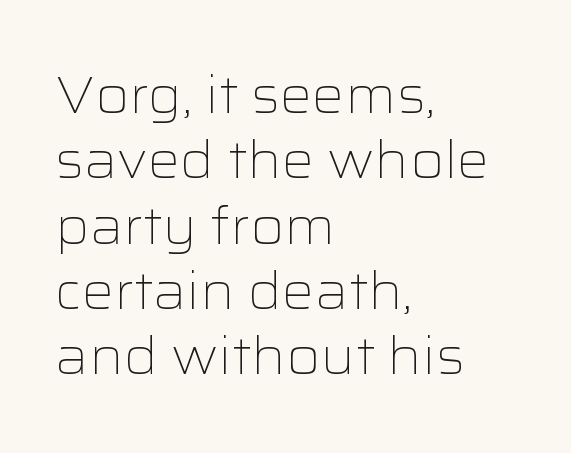
Do the characters align in a grid? No, the font is proportional. This sample uses a sans-serif face. Spacing between characters is what you'd get straight out of the box. The area under the type is left untouched. This sample is left-justified, so line endings fall wherever the words run out. Quick note: interline space is typical.
